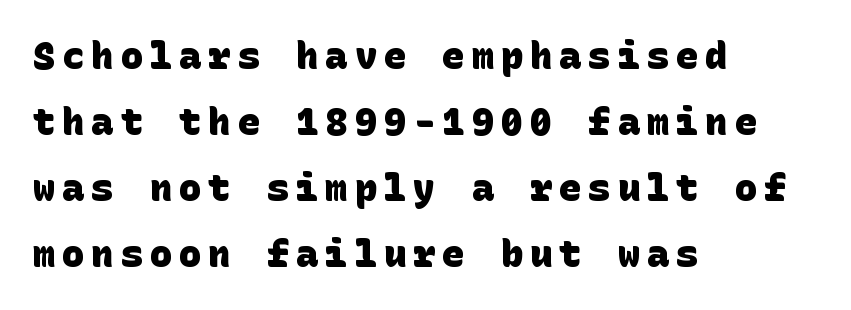
{"serif": "no", "bold": "yes", "weight": "heavy", "width": "normal", "stroke_contrast": "low", "x_height": "large", "underline": "no", "align": "left", "line_spacing_ratio": 1.78, "glyph_px": 37}
